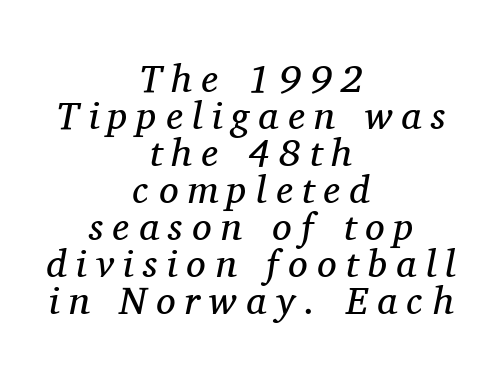
Q: Is the text bold? A: No.
Q: Is the text italic (slanted)? A: Yes, it leans right by about 11 degrees.
Q: Is the typeface a serif or a sans-serif typeface? A: Serif.
Q: Is the text underlined? A: No.
Q: How is the paragraph aligned? A: Centered.
Q: Is the spacing between letters normal or unusually wide? A: Unusually wide.
Q: Is the spacing between lines tight, normal or loose? A: Tight.
Q: Width (condensed, normal, or wide)? A: Normal.
Q: Stroke contrast? A: Medium.
Q: x-height? A: Medium.
Q: Monospaced? A: No.
